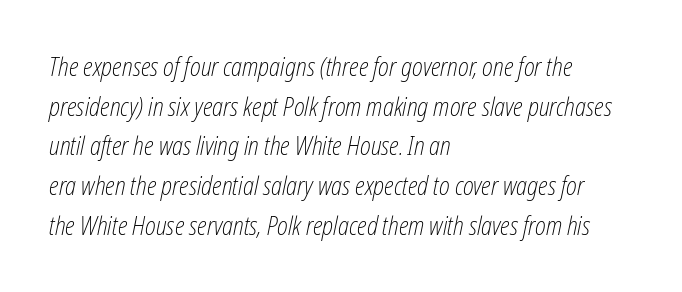
The image shows 25 px text type, italic (leaning right); set left-aligned, normal line spacing (1.59x), normal letter spacing, not underlined.
